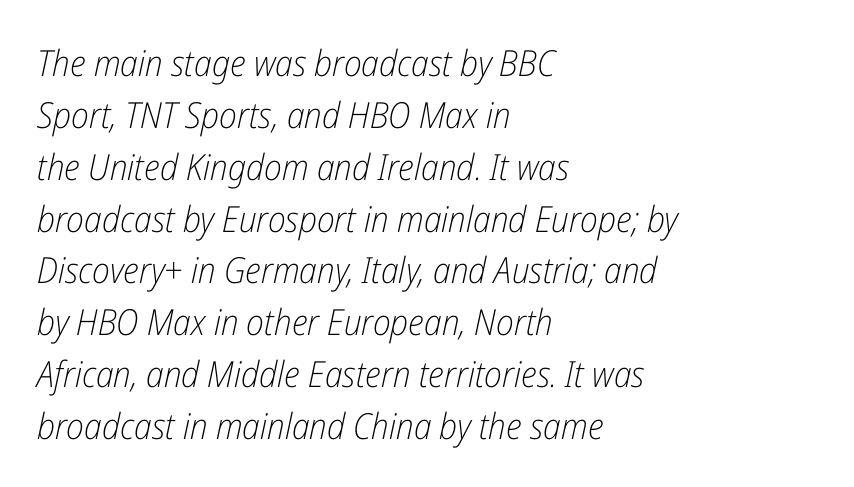
The gaps between neighbouring characters are ordinary and unremarkable. The space between consecutive lines is moderate. Descender tails drop into unmarked territory. This sample uses an oblique cut, with every glyph tilted off the vertical. The setting favours the left margin, as ordinary paragraphs usually do. The letters advance in unequal steps, a hallmark of proportional type.
